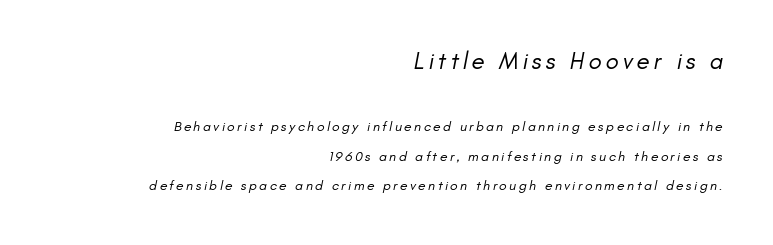
{"bold": "no", "underline": "no", "align": "right", "line_spacing": "loose", "line_spacing_ratio": 2.09, "larger_block": "first", "size_ratio": 1.71, "glyph_px": 24}
